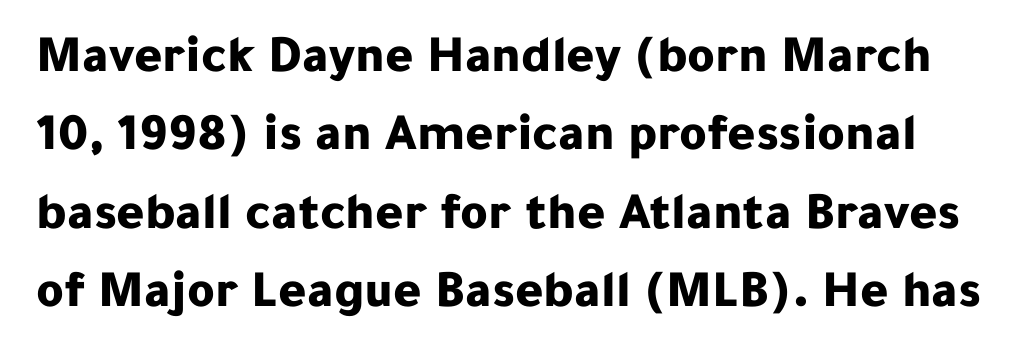
The image shows 53 px bold sans-serif type, upright; set normal line spacing (1.48x), normal letter spacing, not underlined; low stroke contrast and a medium x-height.
